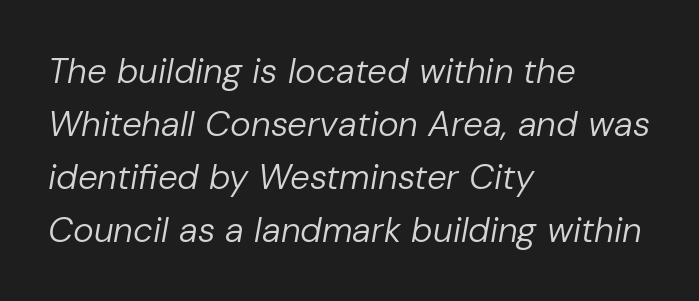
The image shows 35 px regular-weight type, italic (leaning right); set left-aligned, normal line spacing (1.51x), normal letter spacing, not underlined; low stroke contrast and a medium x-height.
